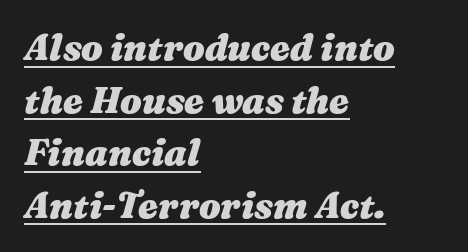
Vertically, the passage feels balanced, rows spaced as you'd expect. Stroke thickness is high; the sample reads as a true bold. Note the varied advance widths — an 'i' is clearly narrower than an 'm'. When letters slant like this, we call the style italic. Where is the straight margin? On the left.
